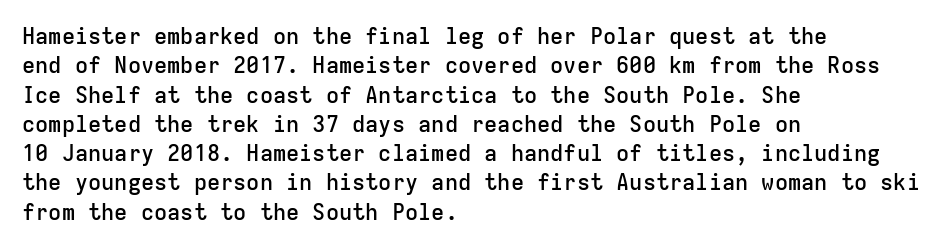
{"italic": "no", "bold": "semi", "underline": "no", "align": "left", "line_spacing": "normal", "line_spacing_ratio": 1.33, "letter_spacing": "normal", "letter_spacing_em": 0.0, "glyph_px": 22}
